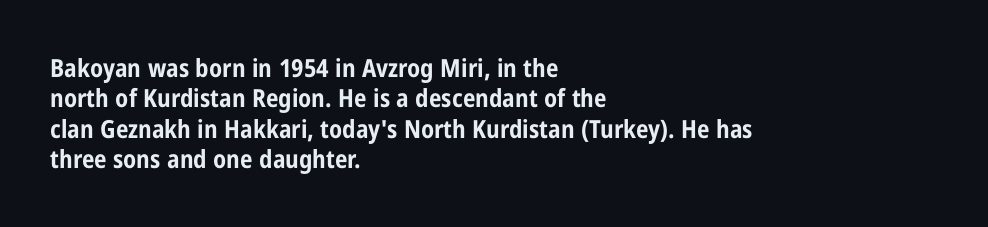
Each line starts at the same left margin while the right side varies. Words appear dense and cohesive because spacing is normal. What weight is shown? A full bold with thick strokes. Nope, not italic — everything's standing straight.
